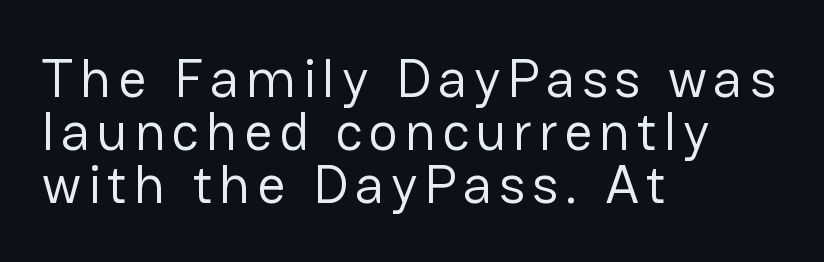
{"serif": "no", "italic": "no", "bold": "no", "weight": "regular", "width": "normal", "stroke_contrast": "low", "x_height": "medium", "monospaced": "no", "underline": "no", "align": "left", "line_spacing": "tight", "line_spacing_ratio": 0.96, "glyph_px": 55}
